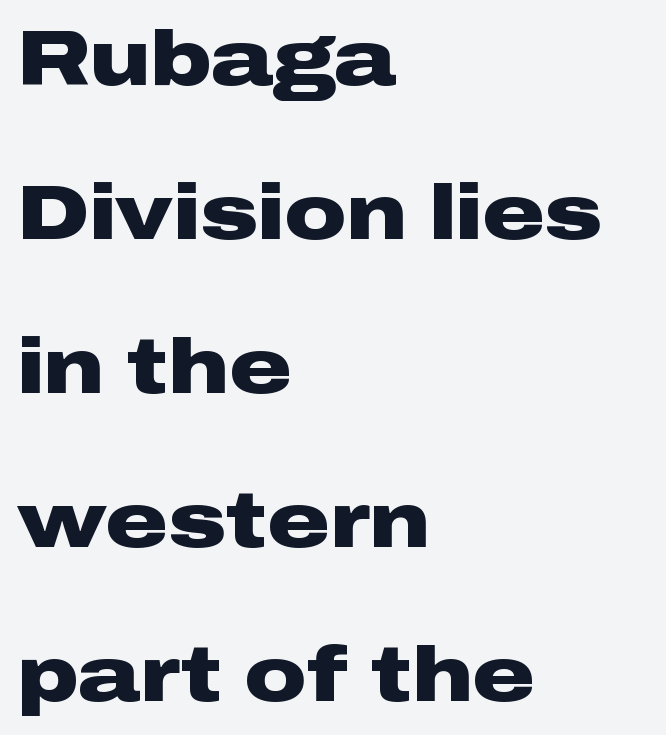
The characters display no serif detailing; their extremities are plain. This rendering leaves character spacing at its baseline value. Has an underline been added? It has not. Posture: upright roman.
